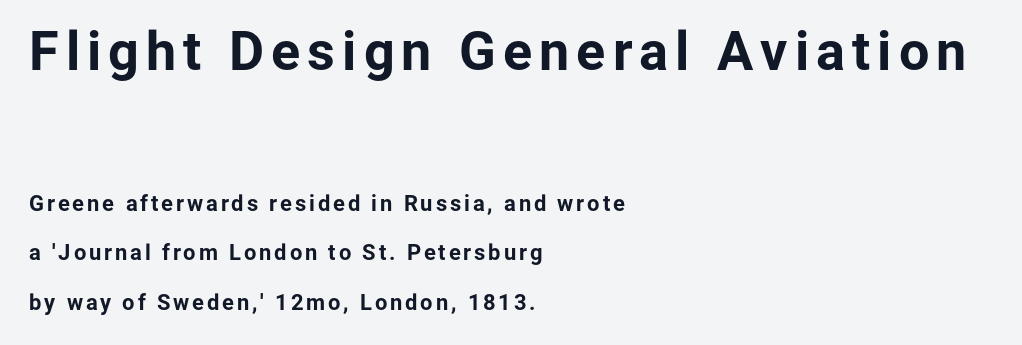
{"serif": "no", "italic": "no", "bold": "yes", "weight": "bold", "width": "normal", "stroke_contrast": "low", "x_height": "medium", "monospaced": "no", "underline": "no", "align": "left", "line_spacing": "loose", "line_spacing_ratio": 2.25, "larger_block": "first", "size_ratio": 2.45, "glyph_px": 54}
